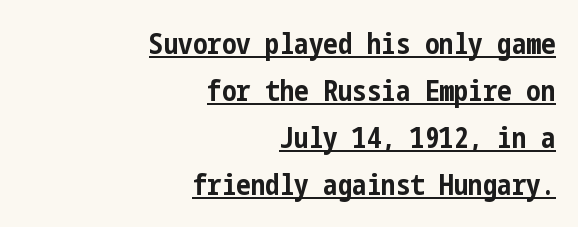
Q: Is the text bold? A: Yes.
Q: Is the text italic (slanted)? A: No, it is upright.
Q: Is the typeface a serif or a sans-serif typeface? A: Sans-serif.
Q: Is the text underlined? A: Yes.
Q: How is the paragraph aligned? A: Right-aligned.
Q: Is the spacing between letters normal or unusually wide? A: Normal.
Q: Is the spacing between lines tight, normal or loose? A: Normal.
Q: Width (condensed, normal, or wide)? A: Condensed.
Q: Stroke contrast? A: Low.
Q: x-height? A: Medium.
